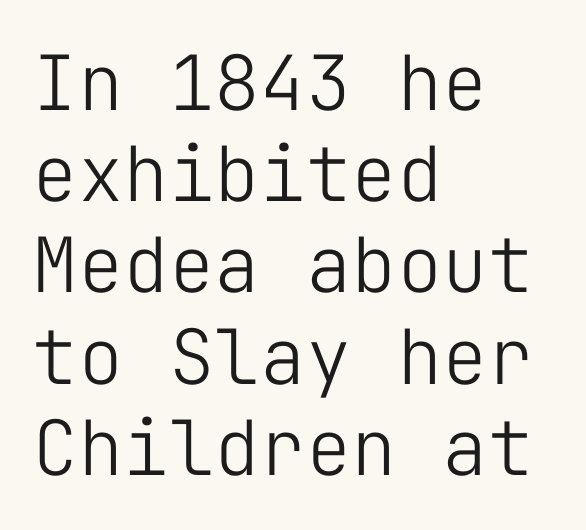
The letters look calm and open, with moderate or lighter stems. Compared with typical body copy, the letter spacing here is the same. Unlike italic type, these characters show no tilt at all. The rendering anchors every line to the left-hand side. Each letter, wide or thin by design, is forced into the same width here. Anything drawn beneath the words? Only blank space.
